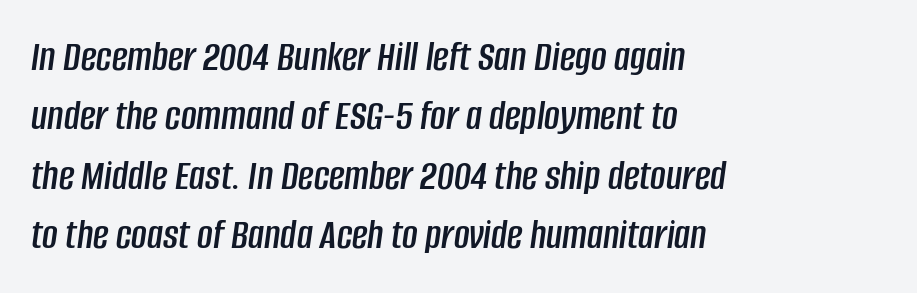
Q: Is the text italic (slanted)? A: Yes, it leans right by about 8 degrees.
Q: Is the text underlined? A: No.
Q: How is the paragraph aligned? A: Left-aligned.
Q: Is the spacing between letters normal or unusually wide? A: Normal.
Q: Is the spacing between lines tight, normal or loose? A: Normal.
Q: Width (condensed, normal, or wide)? A: Condensed.
Q: Stroke contrast? A: Low.
Q: x-height? A: Large.
Q: Monospaced? A: No.
